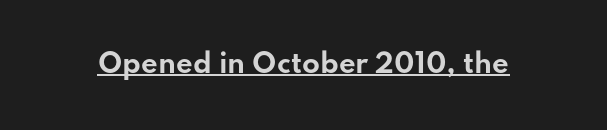
Q: Is the text bold? A: Yes.
Q: Is the text italic (slanted)? A: No, it is upright.
Q: Is the text underlined? A: Yes.
Q: Is the spacing between letters normal or unusually wide? A: Normal.
